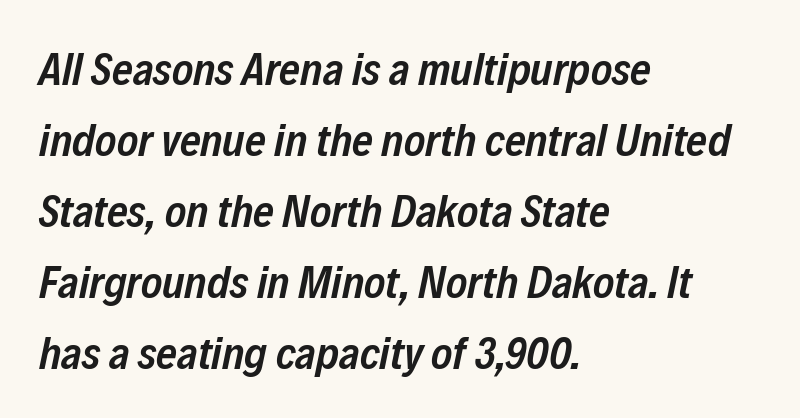
{"italic": "yes", "lean": "right", "slant_degrees": 12, "bold": "semi", "weight": "semibold", "width": "condensed", "stroke_contrast": "low", "x_height": "medium", "monospaced": "no", "underline": "no", "align": "left", "line_spacing": "normal", "line_spacing_ratio": 1.58, "letter_spacing": "normal", "letter_spacing_em": 0.0, "glyph_px": 45}
